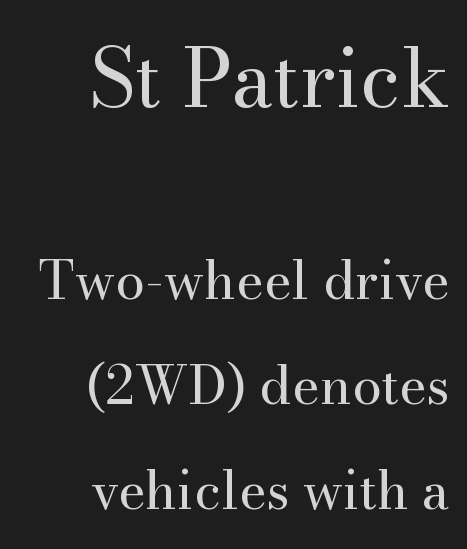
Q: Is the text bold? A: No.
Q: Is the text italic (slanted)? A: No, it is upright.
Q: Is the typeface a serif or a sans-serif typeface? A: Serif.
Q: Is the text underlined? A: No.
Q: How is the paragraph aligned? A: Right-aligned.
Q: Is the spacing between letters normal or unusually wide? A: Normal.
Q: Is the spacing between lines tight, normal or loose? A: Loose.
Q: Which block of text is set in a larger size, the first (top) or the second (bottom)? A: The first (top) one.
Q: Width (condensed, normal, or wide)? A: Normal.
Q: Stroke contrast? A: Medium.
Q: x-height? A: Small.
Q: Monospaced? A: No.
